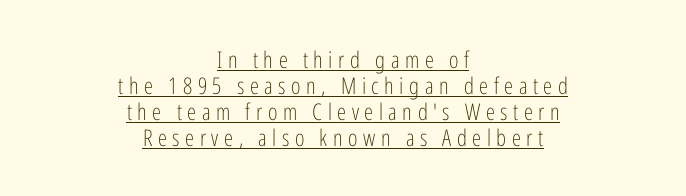
The image shows 23 px text type, upright; set centered, tight line spacing (1.13x), unusually wide letter spacing (+0.24 em), underlined.
